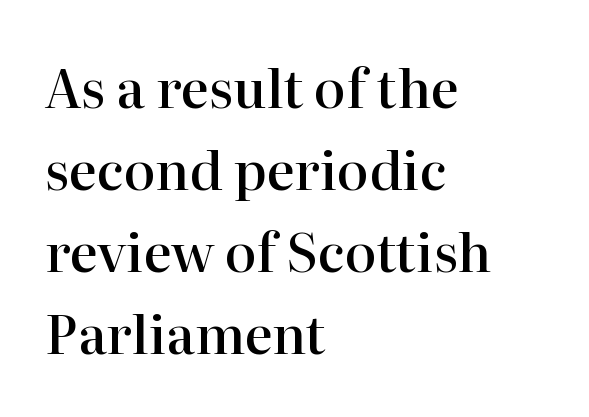
Check the space under the baseline: it is left empty. Heft: intermediate — a semibold. Every character sits straight up, as roman type does. The glyphs in this specimen are seriffed. The rendering uses natural spacing where letterforms have individual widths.
